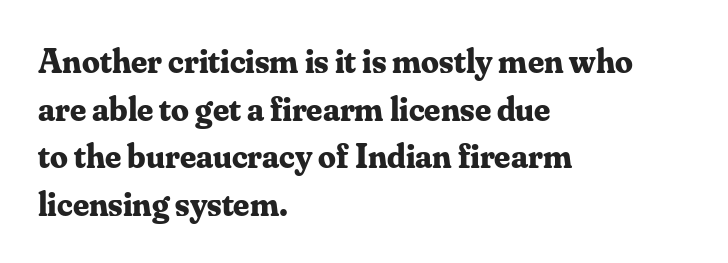
Q: Is the text bold? A: Yes.
Q: Is the text italic (slanted)? A: No, it is upright.
Q: Is the typeface a serif or a sans-serif typeface? A: Serif.
Q: Is the text underlined? A: No.
Q: How is the paragraph aligned? A: Left-aligned.
Q: Is the spacing between letters normal or unusually wide? A: Normal.
Q: Is the spacing between lines tight, normal or loose? A: Normal.
Q: Width (condensed, normal, or wide)? A: Normal.
Q: Stroke contrast? A: Medium.
Q: x-height? A: Small.
Q: Monospaced? A: No.
